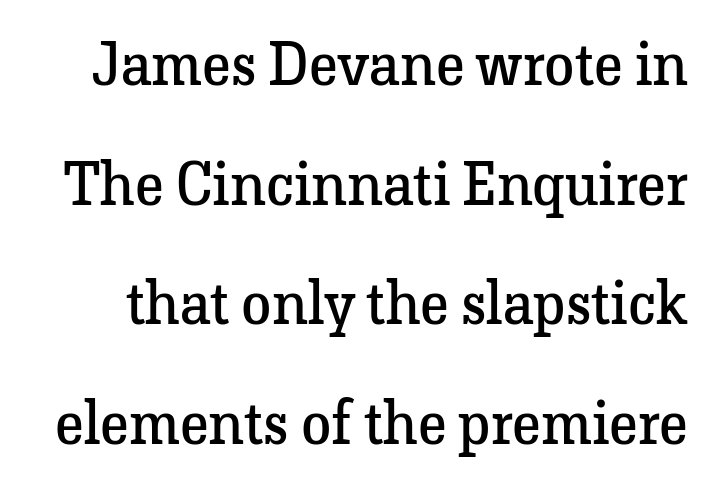
{"serif": "yes", "italic": "no", "bold": "no", "weight": "regular", "width": "normal", "stroke_contrast": "low", "x_height": "medium", "monospaced": "no", "underline": "no", "line_spacing": "loose", "line_spacing_ratio": 1.96, "letter_spacing": "normal", "letter_spacing_em": 0.0, "glyph_px": 61}
